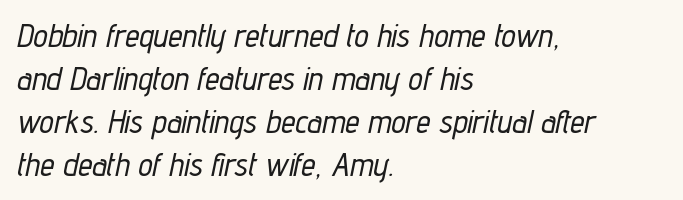
The image shows 32 px condensed type, italic (leaning right); set left-aligned, normal line spacing (1.34x), normal letter spacing, not underlined; low stroke contrast and a medium x-height.
